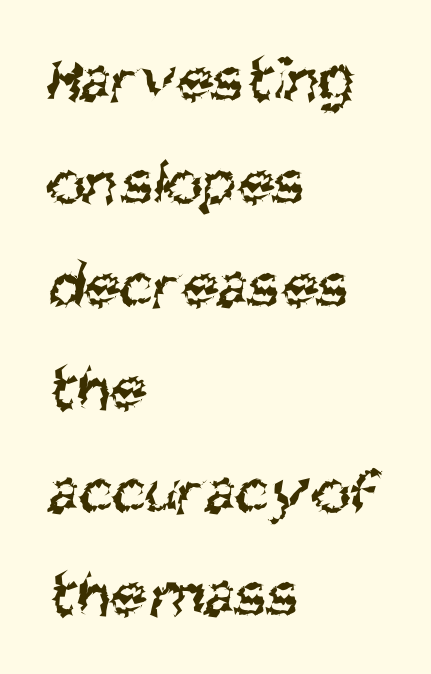
Q: Is the text bold? A: No.
Q: Is the typeface a serif or a sans-serif typeface? A: Sans-serif.
Q: Is the text underlined? A: No.
Q: How is the paragraph aligned? A: Left-aligned.
Q: Is the spacing between letters normal or unusually wide? A: Normal.
Q: Is the spacing between lines tight, normal or loose? A: Normal.
Q: Width (condensed, normal, or wide)? A: Condensed.
Q: Stroke contrast? A: Medium.
Q: x-height? A: Large.
Q: Monospaced? A: No.
